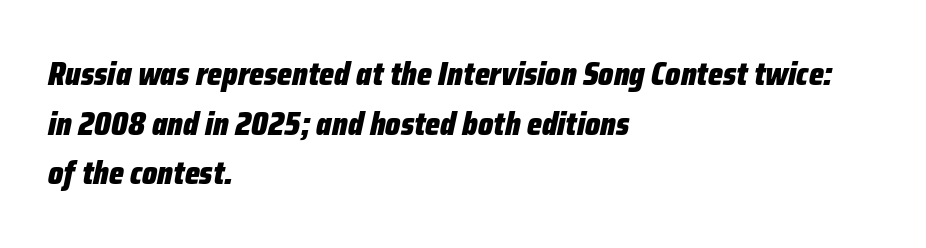
Q: Is the text bold? A: Yes.
Q: Is the text italic (slanted)? A: Yes, it leans right by about 12 degrees.
Q: Is the text underlined? A: No.
Q: How is the paragraph aligned? A: Left-aligned.
Q: Is the spacing between letters normal or unusually wide? A: Normal.
Q: Is the spacing between lines tight, normal or loose? A: Normal.
Q: Width (condensed, normal, or wide)? A: Condensed.
Q: Stroke contrast? A: Low.
Q: x-height? A: Medium.
Q: Monospaced? A: No.
